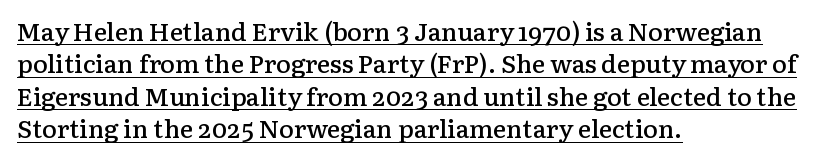
Q: Is the text bold? A: Semi-bold.
Q: Is the text italic (slanted)? A: No, it is upright.
Q: Is the text underlined? A: Yes.
Q: How is the paragraph aligned? A: Left-aligned.
Q: Is the spacing between letters normal or unusually wide? A: Normal.
Q: Is the spacing between lines tight, normal or loose? A: Normal.
